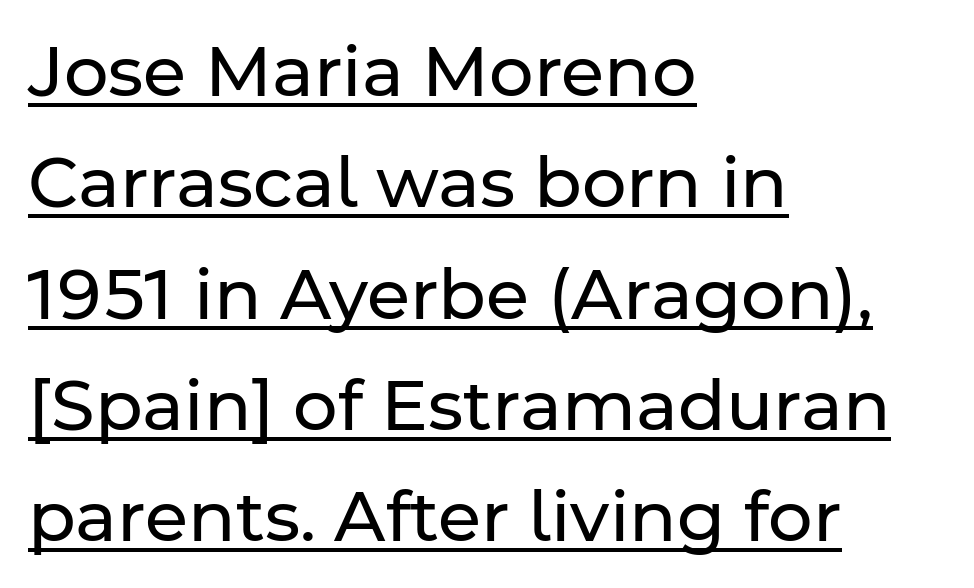
The image shows 70 px regular-weight sans-serif type, upright; set left-aligned, normal line spacing (1.59x), normal letter spacing, underlined; low stroke contrast and a medium x-height.
